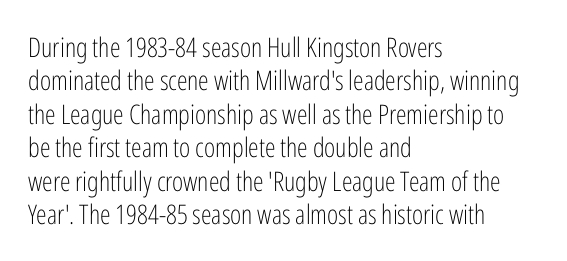
Q: Is the text bold? A: No.
Q: Is the text italic (slanted)? A: No, it is upright.
Q: Is the text underlined? A: No.
Q: How is the paragraph aligned? A: Left-aligned.
Q: Is the spacing between letters normal or unusually wide? A: Normal.
